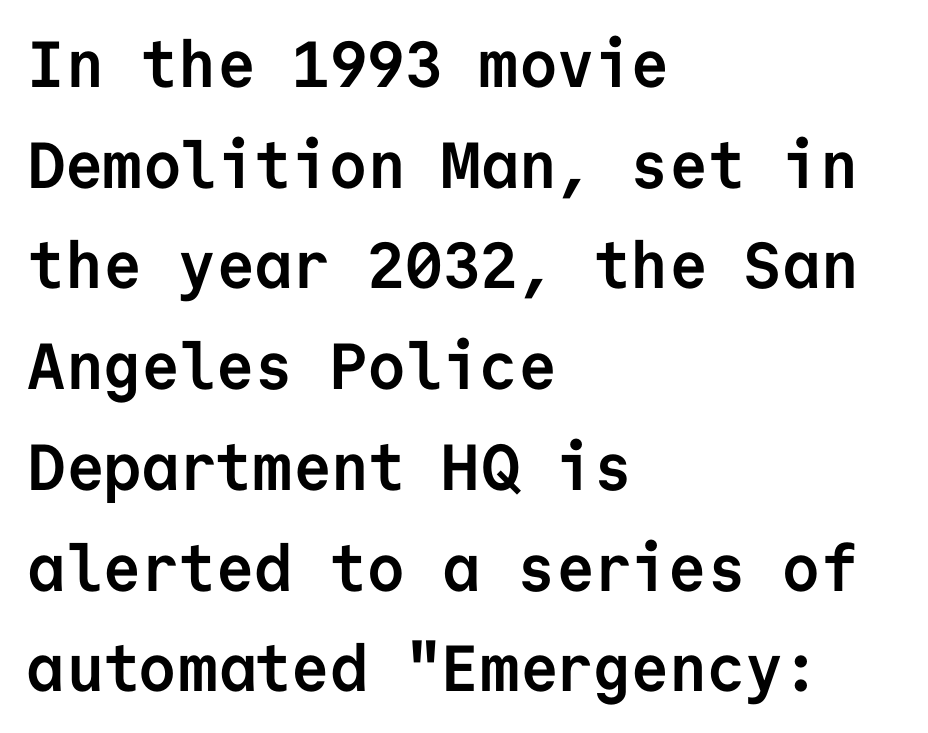
These lines are rendered in a fixed-pitch font. No extra tracking has been applied to these lines. Tall strokes in this sample are plumb rather than angled. Check where the strokes stop: nothing finishes them off — pure sans. Reading down the column, the eye jumps a familiar distance to each next line. The words here are not underlined.
